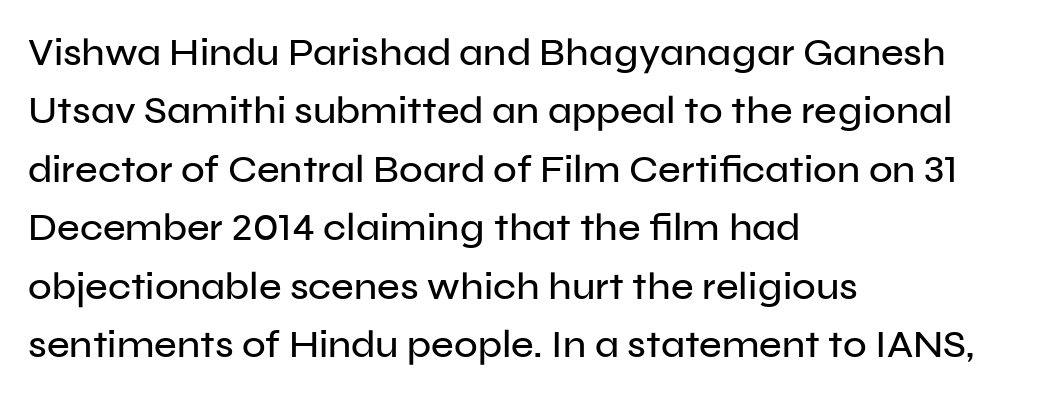
{"serif": "no", "italic": "no", "width": "normal", "stroke_contrast": "low", "x_height": "medium", "monospaced": "no", "underline": "no", "align": "left", "line_spacing": "normal", "line_spacing_ratio": 1.5, "letter_spacing": "normal", "letter_spacing_em": 0.0, "glyph_px": 39}
